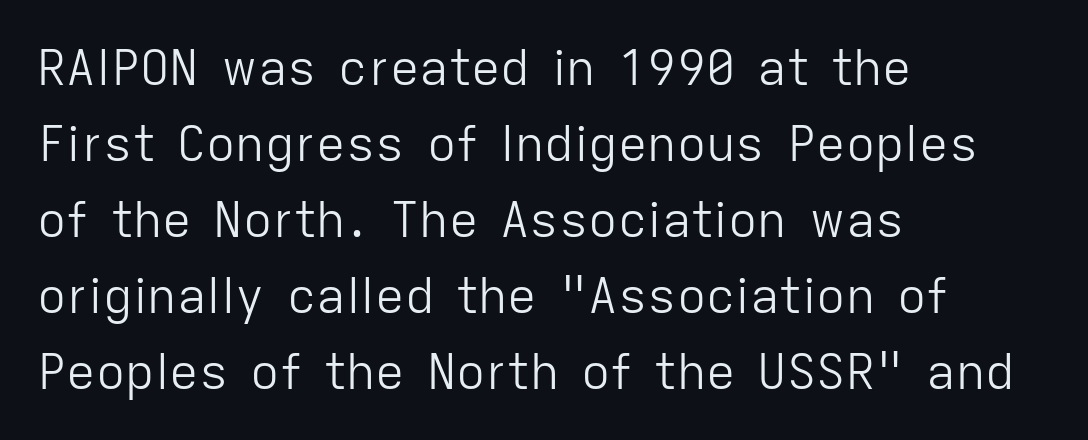
Q: Is the text bold? A: No.
Q: Is the text italic (slanted)? A: No, it is upright.
Q: Is the typeface a serif or a sans-serif typeface? A: Sans-serif.
Q: Is the text underlined? A: No.
Q: How is the paragraph aligned? A: Left-aligned.
Q: Is the spacing between letters normal or unusually wide? A: Normal.
Q: Is the spacing between lines tight, normal or loose? A: Normal.
Q: Width (condensed, normal, or wide)? A: Normal.
Q: Stroke contrast? A: Low.
Q: x-height? A: Medium.
Q: Monospaced? A: No.
